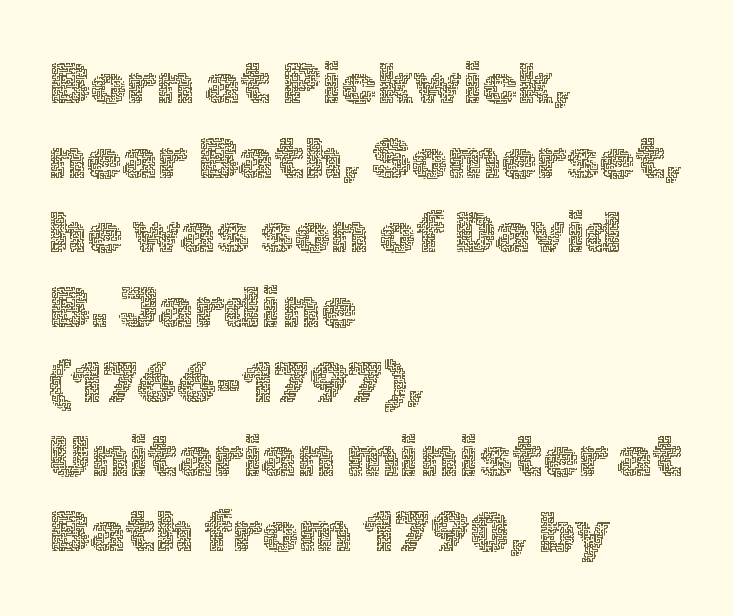
{"italic": "no", "bold": "no", "weight": "thin", "width": "normal", "x_height": "medium", "monospaced": "no", "underline": "no", "align": "left", "line_spacing": "normal", "line_spacing_ratio": 1.31, "letter_spacing": "normal", "letter_spacing_em": 0.0, "glyph_px": 57}
